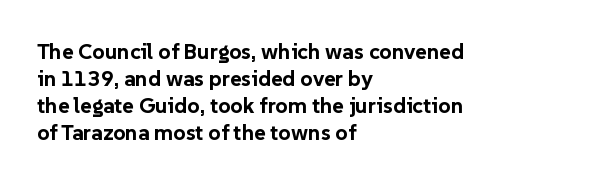
The image shows 22 px bold type, upright; set left-aligned, line spacing 1.22x, normal letter spacing, not underlined.
